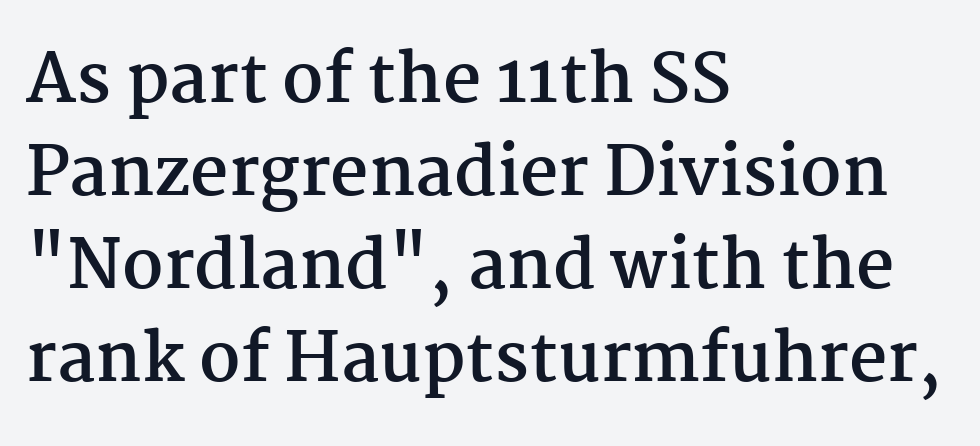
The image shows 67 px semibold serif type, upright; set left-aligned, normal line spacing (1.39x), normal letter spacing, not underlined; medium stroke contrast and a medium x-height.
